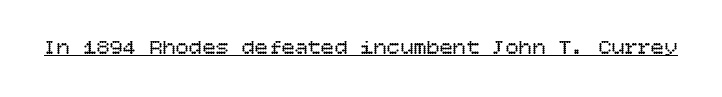
The image shows 22 px text type, upright; set normal letter spacing, underlined.
